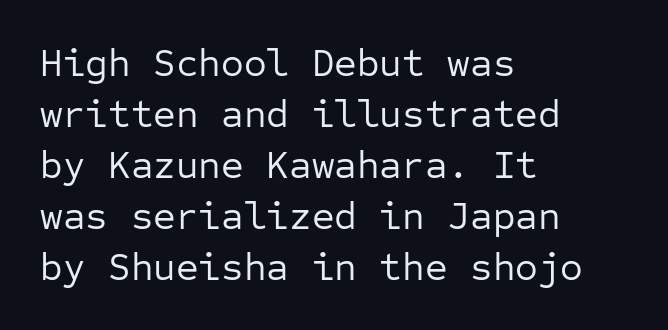
The image shows 39 px regular-weight sans-serif type, upright, monospaced; set left-aligned, normal line spacing (1.31x), normal letter spacing, not underlined; low stroke contrast and a medium x-height.
